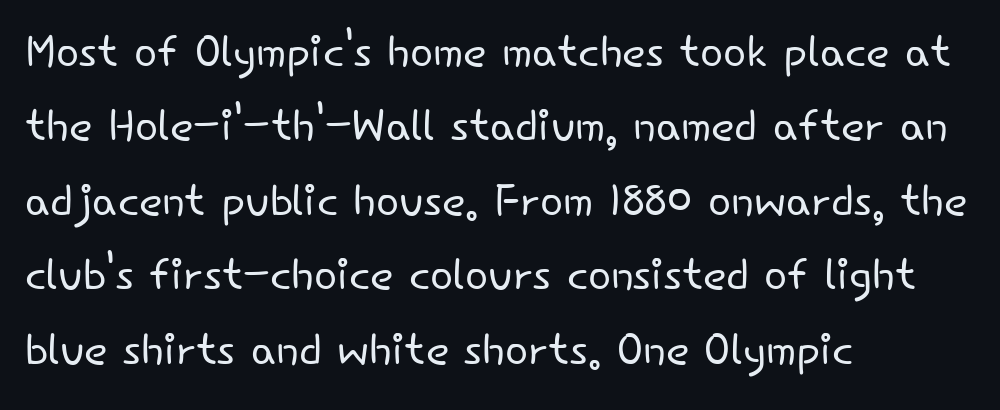
Are there feet on the stems? There aren't — it's a sans. Characters follow at the spacing the type designer built in. Is there any slant? The stems are plumb. Varying glyph widths throughout — classic text-font behaviour. Unbolded letterforms with no extra heft.
